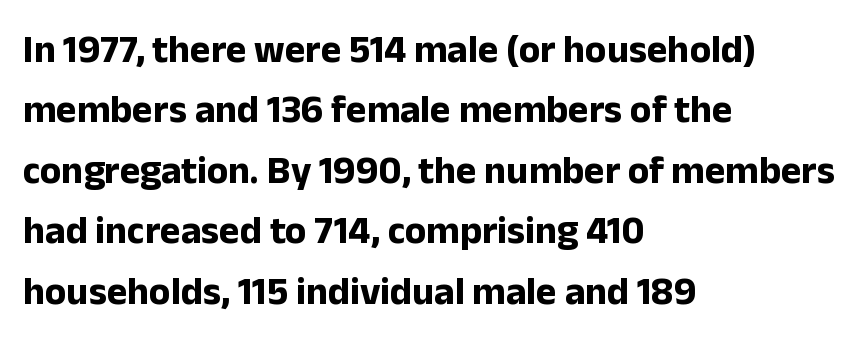
Weight check: bold — yes, fully. The passage shown is not underscored anywhere. Leading: standard. The typesetter chose a ragged-right arrangement here.
